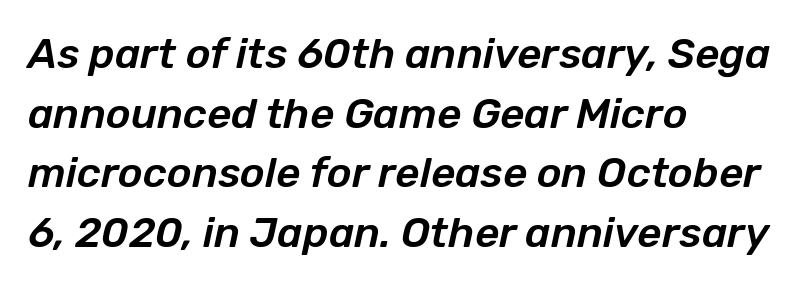
In terms of posture, this sample is oblique. In terms of letterspacing, this is plain default setting. This block has exactly the height ordinary leading produces. Has an underline been added? It has not. This sample has the flowing, uneven cadence of proportional lettering. Visually the block forms a straight wall on the left and a jagged coastline on the right.
